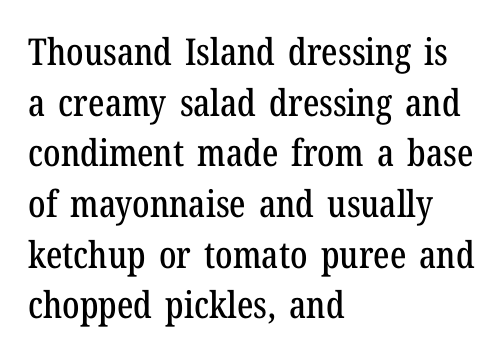
Q: Is the text italic (slanted)? A: No, it is upright.
Q: Is the typeface a serif or a sans-serif typeface? A: Serif.
Q: Is the text underlined? A: No.
Q: How is the paragraph aligned? A: Left-aligned.
Q: Is the spacing between letters normal or unusually wide? A: Normal.
Q: Is the spacing between lines tight, normal or loose? A: Normal.
Q: Width (condensed, normal, or wide)? A: Condensed.
Q: Stroke contrast? A: Low.
Q: x-height? A: Medium.
Q: Monospaced? A: No.
